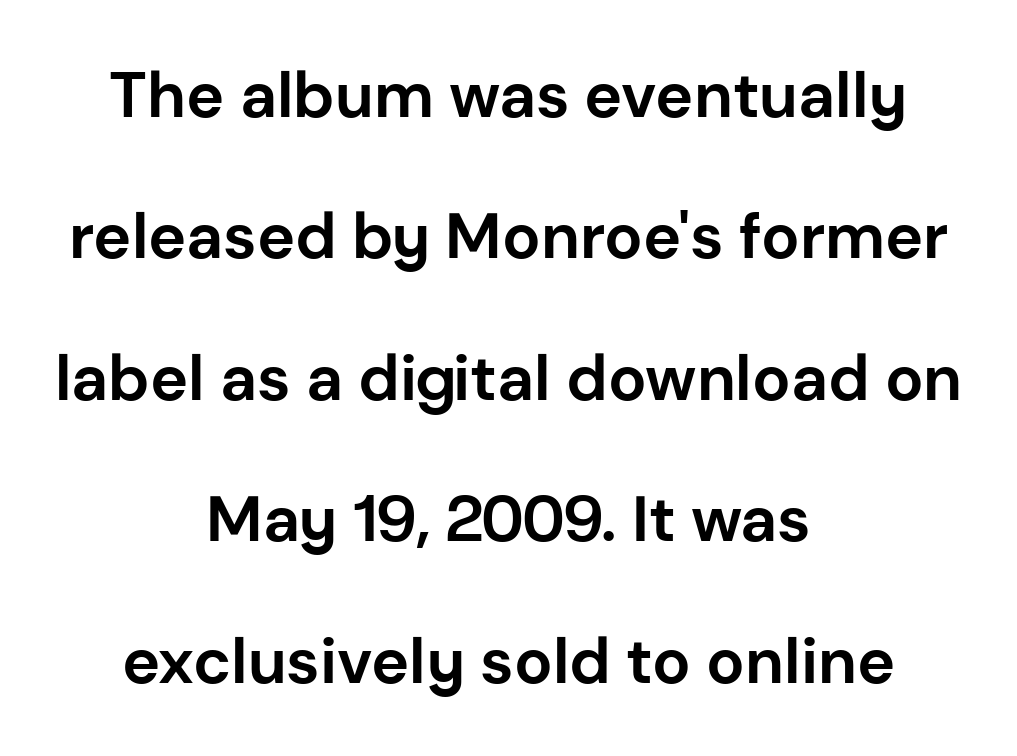
The rendering uses natural spacing where letterforms have individual widths. To sum up the face: it is a sans, with no serifs. Descenders hang freely into open space. Nobody touched the tracking dial on this one. The type sits square on the baseline with zero lean. Horizontally, the lines are justified to the midpoint only.
